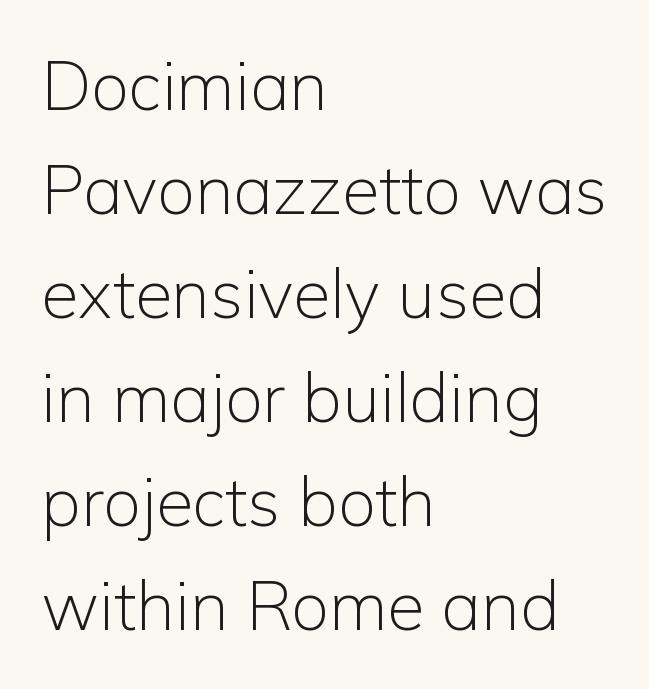
Q: Is the text bold? A: No.
Q: Is the text italic (slanted)? A: No, it is upright.
Q: Is the typeface a serif or a sans-serif typeface? A: Sans-serif.
Q: Is the text underlined? A: No.
Q: How is the paragraph aligned? A: Left-aligned.
Q: Is the spacing between letters normal or unusually wide? A: Normal.
Q: Is the spacing between lines tight, normal or loose? A: Normal.
Q: Width (condensed, normal, or wide)? A: Normal.
Q: Stroke contrast? A: Low.
Q: x-height? A: Medium.
Q: Monospaced? A: No.
